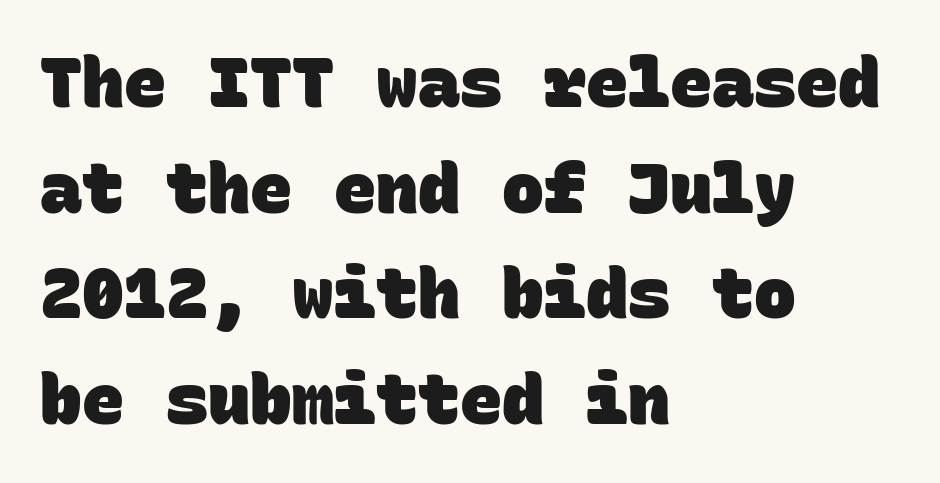
Q: Is the text bold? A: Yes.
Q: Is the typeface a serif or a sans-serif typeface? A: Sans-serif.
Q: Is the text underlined? A: No.
Q: How is the paragraph aligned? A: Left-aligned.
Q: Is the spacing between letters normal or unusually wide? A: Normal.
Q: Is the spacing between lines tight, normal or loose? A: Normal.
Q: Width (condensed, normal, or wide)? A: Normal.
Q: Stroke contrast? A: Low.
Q: x-height? A: Large.
Q: Monospaced? A: Yes.
